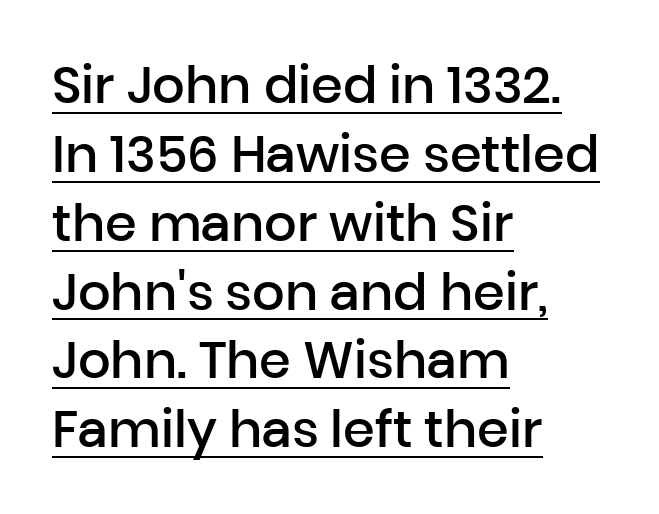
Q: Is the text bold? A: Semi-bold.
Q: Is the text italic (slanted)? A: No, it is upright.
Q: Is the typeface a serif or a sans-serif typeface? A: Sans-serif.
Q: Is the text underlined? A: Yes.
Q: How is the paragraph aligned? A: Left-aligned.
Q: Is the spacing between letters normal or unusually wide? A: Normal.
Q: Is the spacing between lines tight, normal or loose? A: Normal.
Q: Width (condensed, normal, or wide)? A: Normal.
Q: Stroke contrast? A: Low.
Q: x-height? A: Medium.
Q: Monospaced? A: No.
